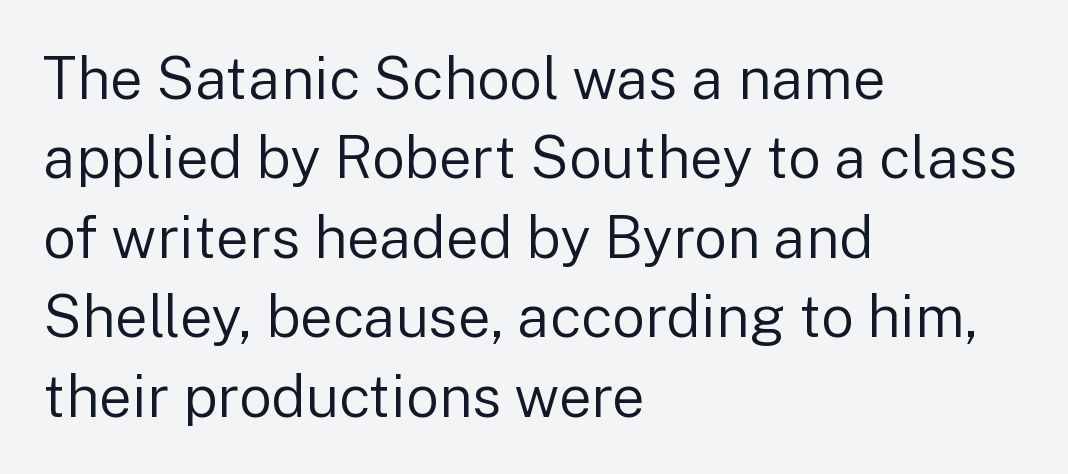
Q: Is the text bold? A: No.
Q: Is the text italic (slanted)? A: No, it is upright.
Q: Is the typeface a serif or a sans-serif typeface? A: Sans-serif.
Q: Is the text underlined? A: No.
Q: How is the paragraph aligned? A: Left-aligned.
Q: Is the spacing between letters normal or unusually wide? A: Normal.
Q: Is the spacing between lines tight, normal or loose? A: Normal.
Q: Width (condensed, normal, or wide)? A: Normal.
Q: Stroke contrast? A: Low.
Q: x-height? A: Medium.
Q: Monospaced? A: No.
